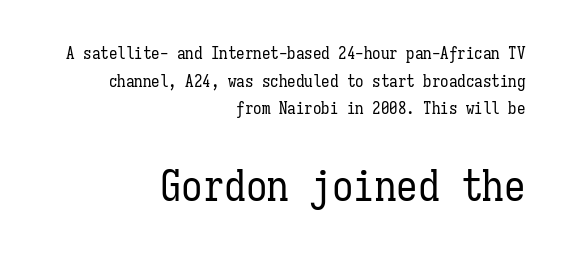
Q: Is the text bold? A: No.
Q: Is the text italic (slanted)? A: No, it is upright.
Q: Is the text underlined? A: No.
Q: How is the paragraph aligned? A: Right-aligned.
Q: Is the spacing between letters normal or unusually wide? A: Normal.
Q: Is the spacing between lines tight, normal or loose? A: Normal.
Q: Which block of text is set in a larger size, the first (top) or the second (bottom)? A: The second (bottom) one.
Q: Width (condensed, normal, or wide)? A: Condensed.
Q: Stroke contrast? A: Low.
Q: x-height? A: Medium.
Q: Monospaced? A: Yes.
